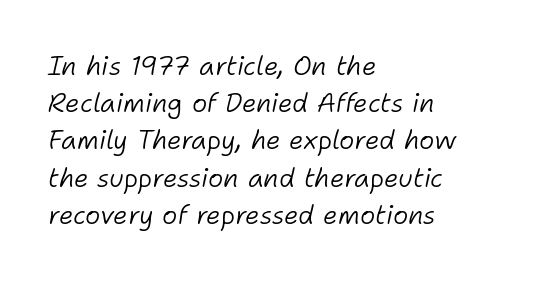
Evenly set lines give the paragraph a standard silhouette. The strokes are not fattened; the text isn't bold. Style check: oblique. Notice how the passage keeps a crisp vertical edge on the left only. The area under the type is left untouched. Look at the tracking — it's just the regular setting, nothing added.
